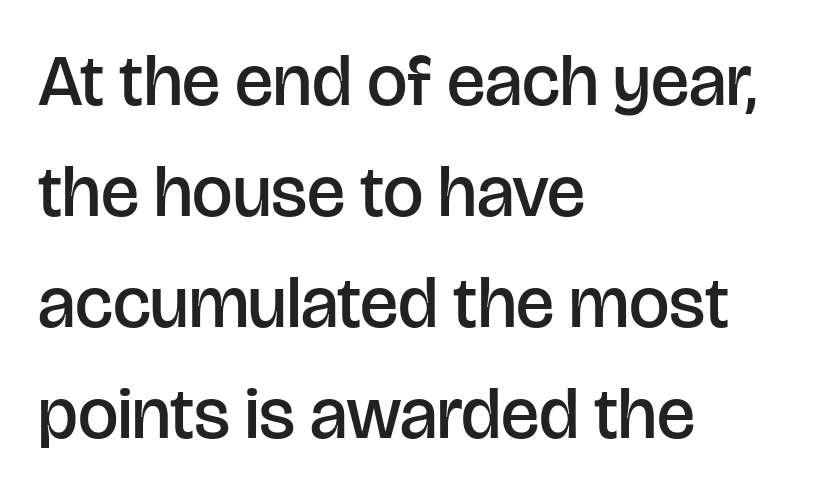
This sample has the flowing, uneven cadence of proportional lettering. Summary of weight: moderately heavy, a semibold. Nobody touched the tracking dial on this one. Honestly, the row spacing looks completely unremarkable.
